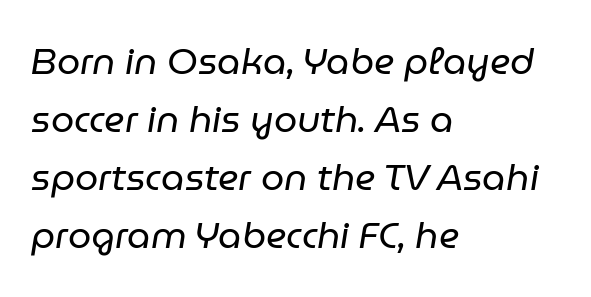
{"italic": "yes", "lean": "right", "slant_degrees": 9, "bold": "no", "weight": "regular", "width": "normal", "stroke_contrast": "low", "x_height": "medium", "monospaced": "no", "underline": "no", "align": "left", "line_spacing": "normal", "line_spacing_ratio": 1.57, "letter_spacing": "normal", "letter_spacing_em": 0.0, "glyph_px": 37}
